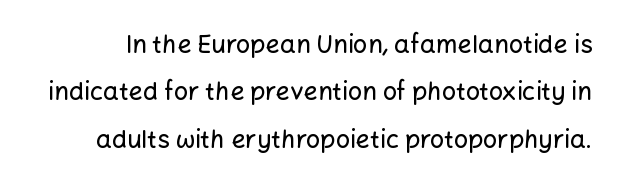
{"italic": "no", "underline": "no", "line_spacing": "loose", "line_spacing_ratio": 1.9, "letter_spacing": "normal", "letter_spacing_em": 0.0, "glyph_px": 25}
